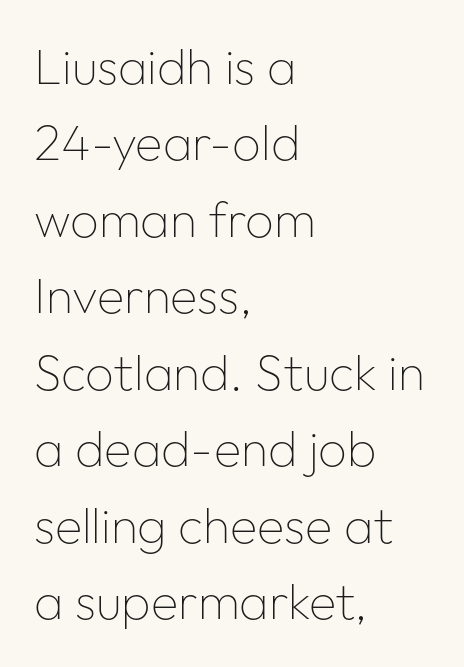
Stroke thickness stays within the range of a standard reading face or lighter. Successive baselines arrive at the customary interval. Check under the words: just untouched page. In terms of letterform style, serifs are entirely absent. Compared with a centered layout, this one pins lines to the left instead.
